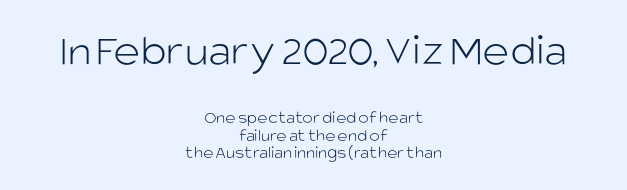
Q: Is the text bold? A: No.
Q: Is the text italic (slanted)? A: No, it is upright.
Q: Is the typeface a serif or a sans-serif typeface? A: Sans-serif.
Q: Is the text underlined? A: No.
Q: How is the paragraph aligned? A: Centered.
Q: Is the spacing between letters normal or unusually wide? A: Normal.
Q: Is the spacing between lines tight, normal or loose? A: Tight.
Q: Which block of text is set in a larger size, the first (top) or the second (bottom)? A: The first (top) one.
Q: Width (condensed, normal, or wide)? A: Normal.
Q: Stroke contrast? A: Low.
Q: x-height? A: Large.
Q: Monospaced? A: No.
